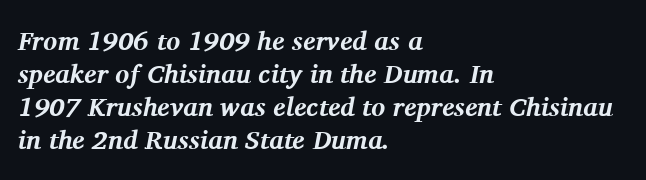
Chunky letters — that's bold for sure. Quick note: italic. Standard letterfit; no display-style spreading of the glyphs. These lines are set flush left with a ragged right edge.
